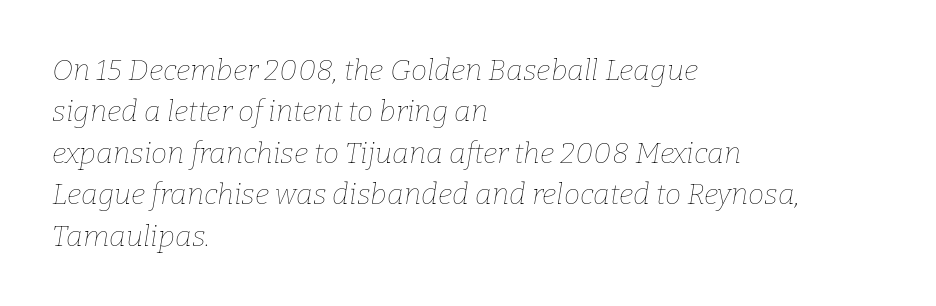
Notice how descenders clear the ascenders below comfortably — that's standard leading. Do the characters align in a grid? No, the font is proportional. These lines are set flush left with a ragged right edge. In terms of posture, this sample is oblique. Is the type heavy? It reads as light-to-regular instead. A typesetter would call this zero additional tracking.
